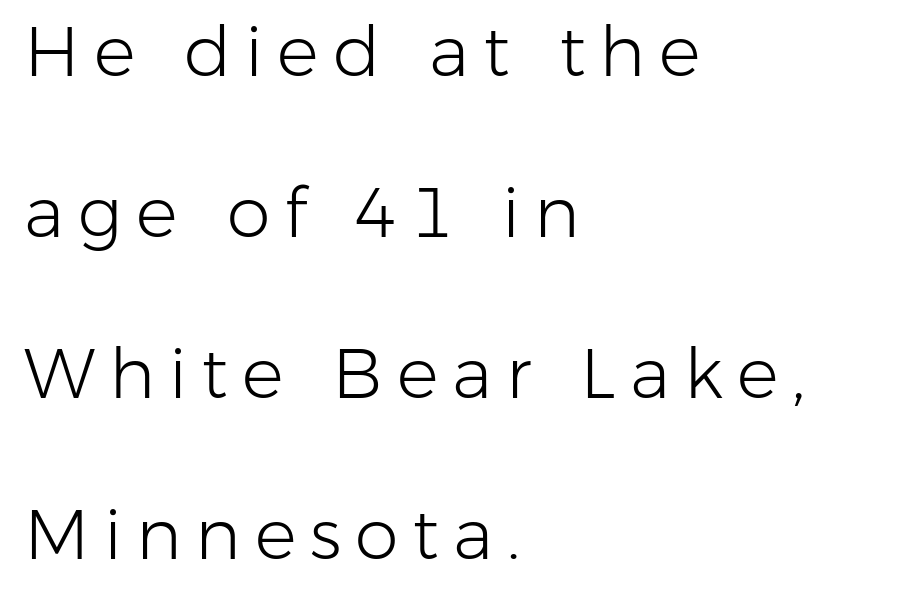
The image shows 70 px light sans-serif type, upright; set left-aligned, loose line spacing (2.3x), unusually wide letter spacing (+0.2 em), not underlined; low stroke contrast and a medium x-height.
